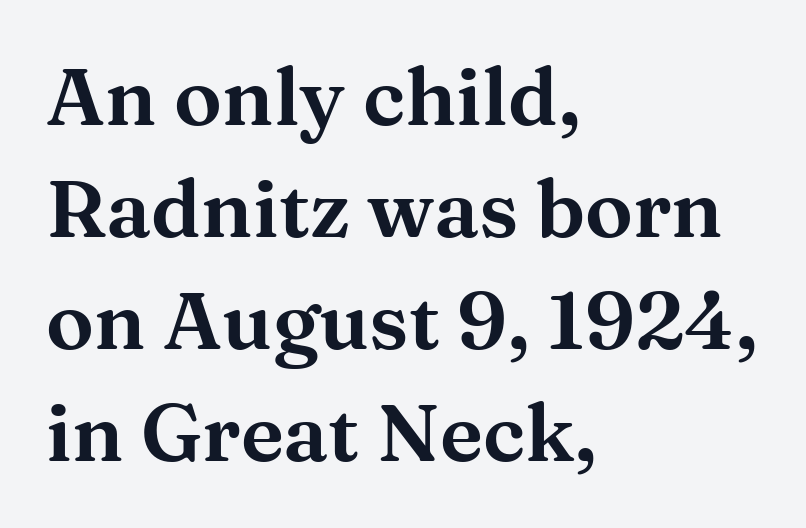
The passage shown stacks its lines at a standard gap. Letter spacing: default. The letters advance in unequal steps, a hallmark of proportional type. Little horizontal feet cap the strokes, marking this as serif type. This is the regular roman posture of the typeface. The glyphs are unaccompanied by any horizontal stroke below them.
